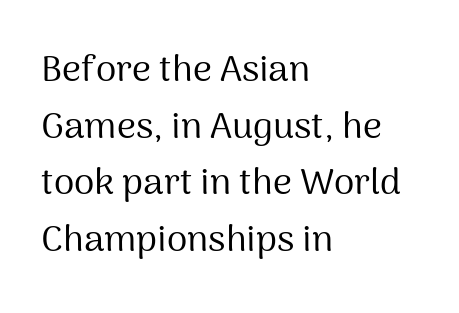
This is sans-serif lettering, the kind often seen on screens and signage. Reading down the column, the eye jumps a familiar distance to each next line. This sample has the flowing, uneven cadence of proportional lettering. Do the letters lean? They stand straight. Nothing unusual about the tracking: characters are spaced as the font intends.
